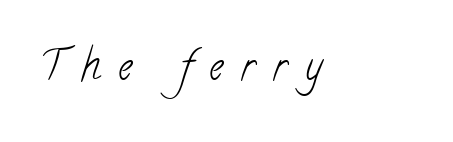
The passage shown is not bold in any degree. The face used here is rendered with a markedly widened letterfit. Spacing verdict: proportional, widths tailored to each character.
